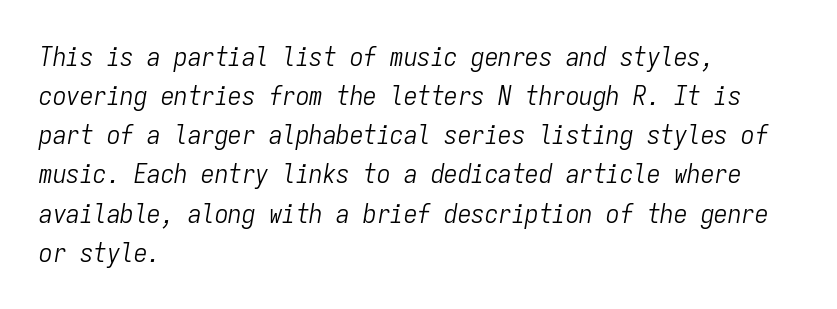
The image shows 27 px text type, italic (leaning right); set left-aligned, normal line spacing (1.45x), normal letter spacing, not underlined.
